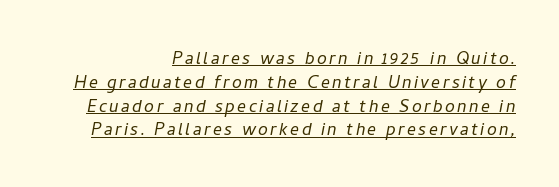
This sample is right-justified, so line beginnings fall wherever the words allow. You can see a thin bar hugging the bottom of the glyphs. The weight tops out at a normal text grade. The letters are slanted; this is an italic face.
